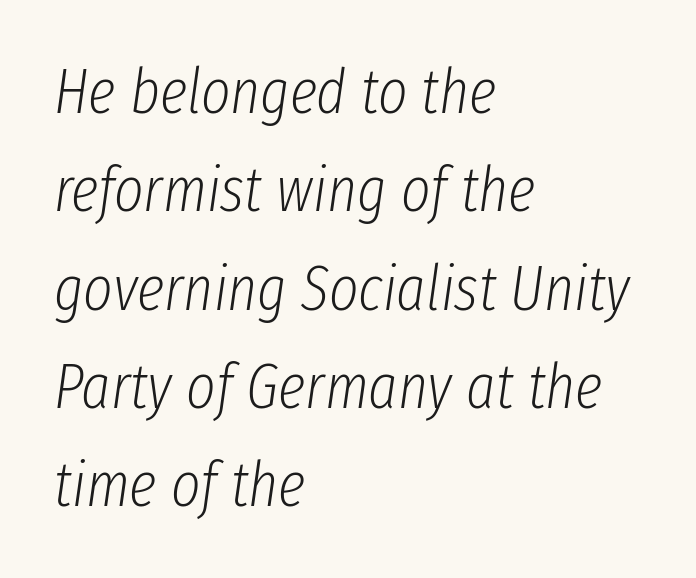
The image shows 63 px light, condensed type, italic (leaning right); set left-aligned, normal line spacing (1.56x), normal letter spacing, not underlined; low stroke contrast and a medium x-height.
